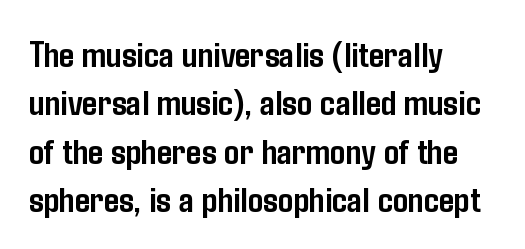
The paragraph shown leans on its left margin. The rendering uses natural spacing where letterforms have individual widths. How are the letters spaced? Ordinarily, with no added tracking. Only glyphs here, with clear space below each row.
